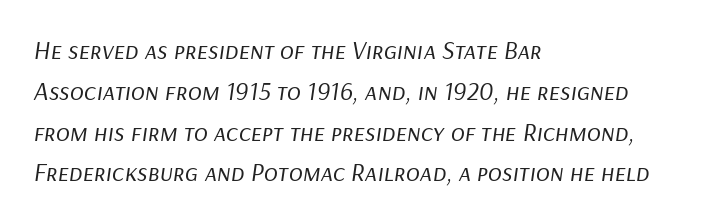
The image shows 26 px text type, italic (leaning right); set left-aligned, normal line spacing (1.57x), normal letter spacing, not underlined.
